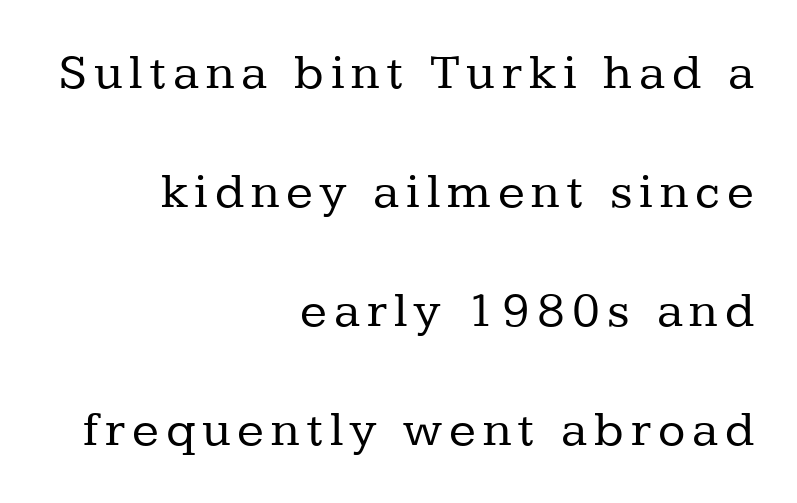
Q: Is the text bold? A: No.
Q: Is the text italic (slanted)? A: No, it is upright.
Q: Is the typeface a serif or a sans-serif typeface? A: Serif.
Q: Is the text underlined? A: No.
Q: How is the paragraph aligned? A: Right-aligned.
Q: Is the spacing between lines tight, normal or loose? A: Loose.
Q: Width (condensed, normal, or wide)? A: Normal.
Q: Stroke contrast? A: Low.
Q: x-height? A: Medium.
Q: Monospaced? A: No.
